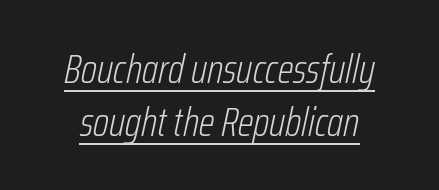
The image shows 41 px light, condensed type, italic (leaning right); set centered, normal line spacing (1.29x), normal letter spacing, underlined; low stroke contrast and a medium x-height.
